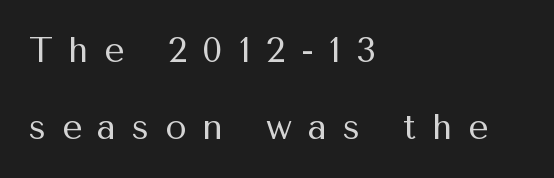
The image shows 35 px regular-weight sans-serif type, upright; set left-aligned, loose line spacing (2.21x), unusually wide letter spacing (+0.45 em), not underlined; medium stroke contrast and a medium x-height.
